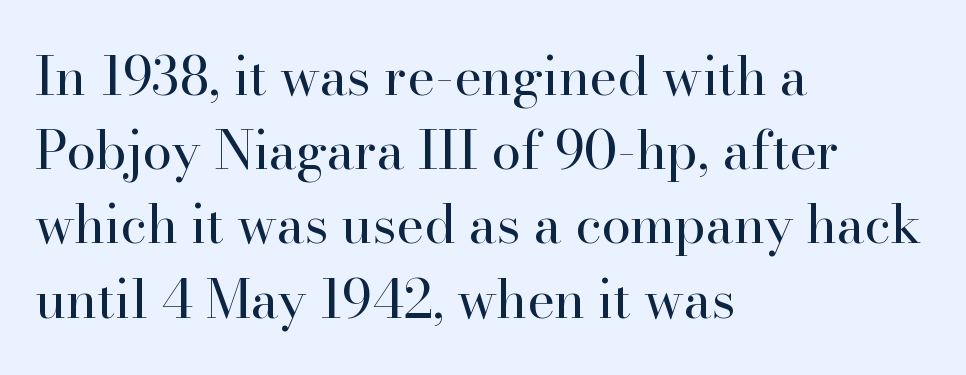
Students, observe: this is what conventionally led text looks like. Stroke terminals: seriffed. Varying glyph widths throughout — classic text-font behaviour. No extra ink here — the face is not bold. If you drew a line through each stem, it would be perfectly vertical. Left-aligned paragraph, ragged on the right.
